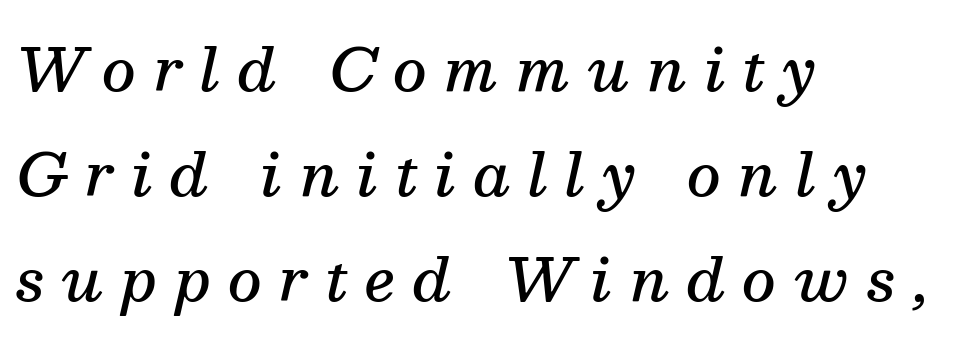
Q: Is the text bold? A: Semi-bold.
Q: Is the text italic (slanted)? A: Yes, it leans right by about 13 degrees.
Q: Is the typeface a serif or a sans-serif typeface? A: Serif.
Q: Is the text underlined? A: No.
Q: How is the paragraph aligned? A: Left-aligned.
Q: Is the spacing between letters normal or unusually wide? A: Unusually wide.
Q: Width (condensed, normal, or wide)? A: Normal.
Q: Stroke contrast? A: Medium.
Q: x-height? A: Medium.
Q: Monospaced? A: No.
